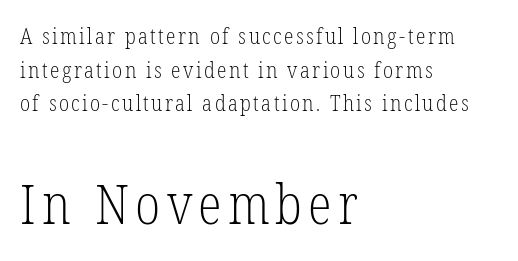
{"serif": "yes", "italic": "no", "bold": "no", "weight": "light", "width": "condensed", "stroke_contrast": "low", "x_height": "medium", "monospaced": "no", "underline": "no", "align": "left", "line_spacing": "normal", "line_spacing_ratio": 1.53, "larger_block": "second", "size_ratio": 2.5, "glyph_px": 55}
